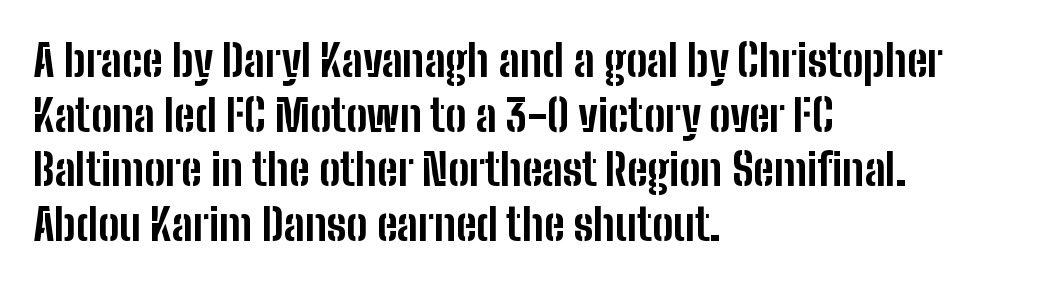
The image shows 44 px bold, condensed sans-serif type, upright; set left-aligned, line spacing 1.24x, normal letter spacing, not underlined; low stroke contrast and a medium x-height.
